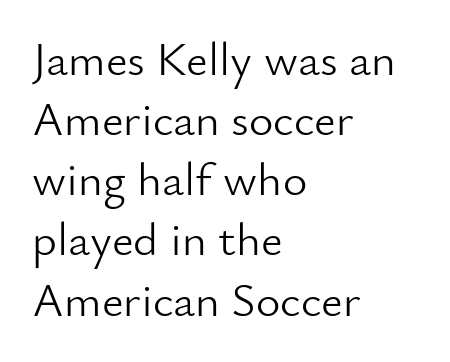
In terms of posture, this sample is upright. The space between consecutive lines is moderate. In terms of letterspacing, this is plain default setting. The typesetter chose a ragged-right arrangement here. Do the characters align in a grid? No, the font is proportional.
